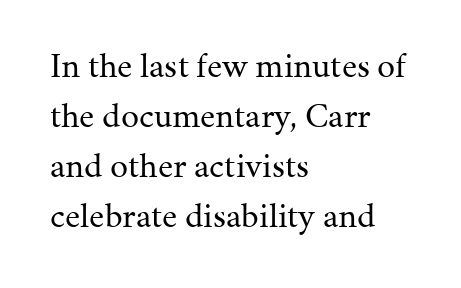
The image shows 36 px regular-weight serif type, upright; set left-aligned, normal line spacing (1.39x), normal letter spacing, not underlined; medium stroke contrast and a medium x-height.
